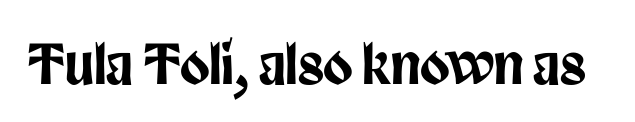
The letters advance in unequal steps, a hallmark of proportional type. Inter-character spacing is left at the font's built-in metrics. The font's upright variant was chosen for this text. Clear beneath every line of the passage. You can tell from the bare stems that sans-serif type was used.
